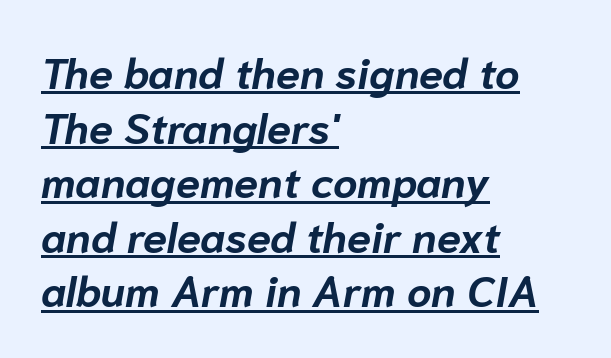
{"italic": "yes", "lean": "right", "slant_degrees": 10, "bold": "yes", "weight": "bold", "width": "normal", "stroke_contrast": "low", "x_height": "medium", "monospaced": "no", "underline": "yes", "align": "left", "line_spacing": "normal", "line_spacing_ratio": 1.27, "letter_spacing": "normal", "letter_spacing_em": 0.0, "glyph_px": 43}
